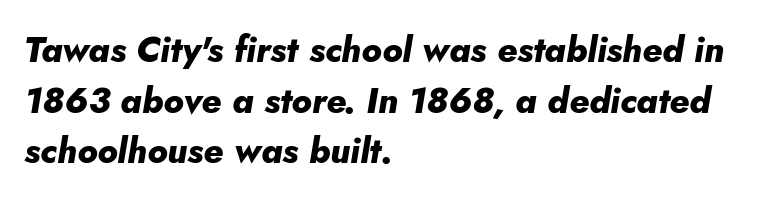
Q: Is the text bold? A: Yes.
Q: Is the text italic (slanted)? A: Yes, it leans right by about 5 degrees.
Q: Is the text underlined? A: No.
Q: How is the paragraph aligned? A: Left-aligned.
Q: Is the spacing between letters normal or unusually wide? A: Normal.
Q: Is the spacing between lines tight, normal or loose? A: Normal.
Q: Width (condensed, normal, or wide)? A: Normal.
Q: Stroke contrast? A: Low.
Q: x-height? A: Small.
Q: Monospaced? A: No.
